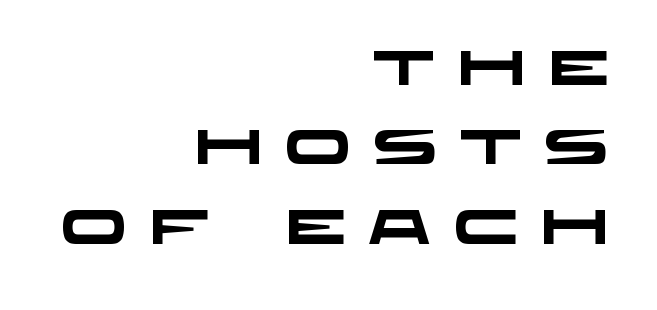
The strokes are fattened all the way to bold. Each line ends at the same right margin while the left side varies. Regarding serifs, this sample does without them. Here the glyphs are tracked loosely, breaking word shapes into spaced letters. The face used here is proportionally spaced, like ordinary book or web type. Leading: standard.
